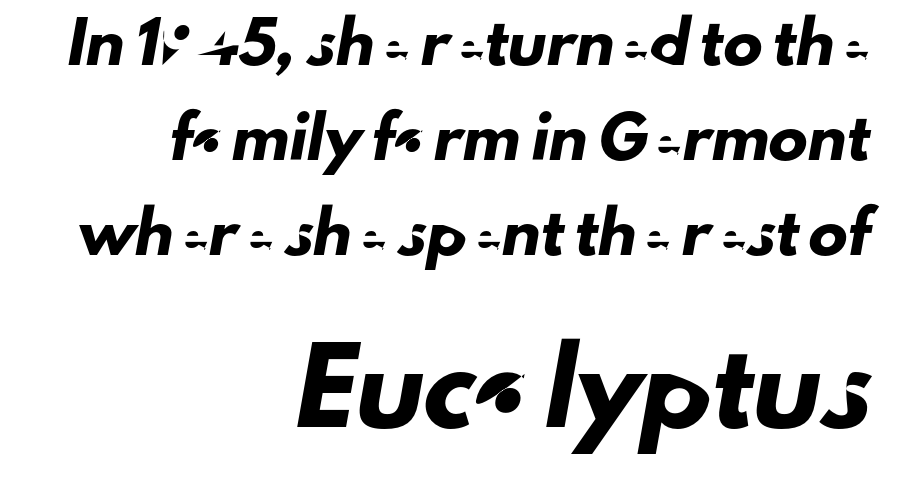
The lower block of text is set noticeably larger than the block above it. The vertical gap from one line to the next is large. Spacing between characters is what you'd get straight out of the box. A typesetter would call this proportional, since set widths differ per character.
